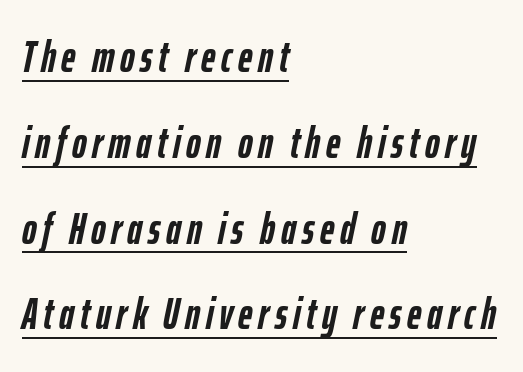
The passage shown stacks its lines with a broad gap. The lines are quadded left. Quick note: underline on. Varying glyph widths throughout — classic text-font behaviour.
